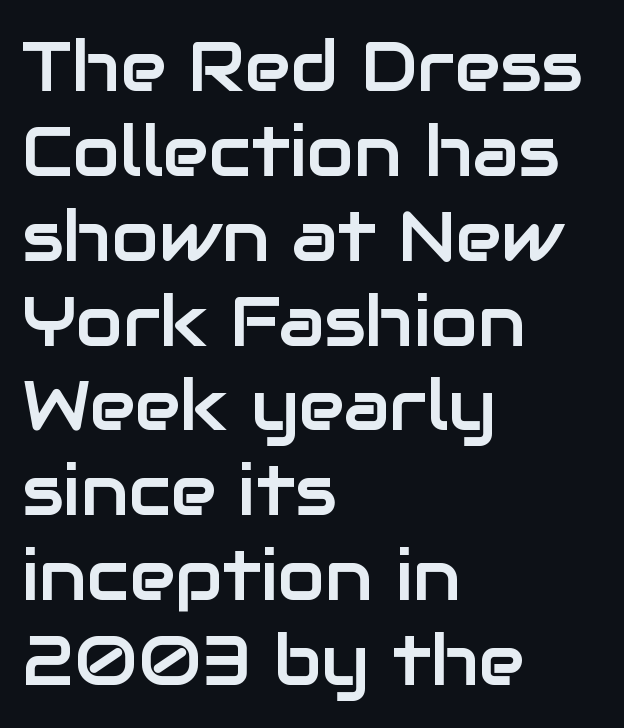
Q: Is the text italic (slanted)? A: No, it is upright.
Q: Is the typeface a serif or a sans-serif typeface? A: Sans-serif.
Q: Is the text underlined? A: No.
Q: How is the paragraph aligned? A: Left-aligned.
Q: Is the spacing between letters normal or unusually wide? A: Normal.
Q: Width (condensed, normal, or wide)? A: Normal.
Q: Stroke contrast? A: Low.
Q: x-height? A: Medium.
Q: Monospaced? A: No.
